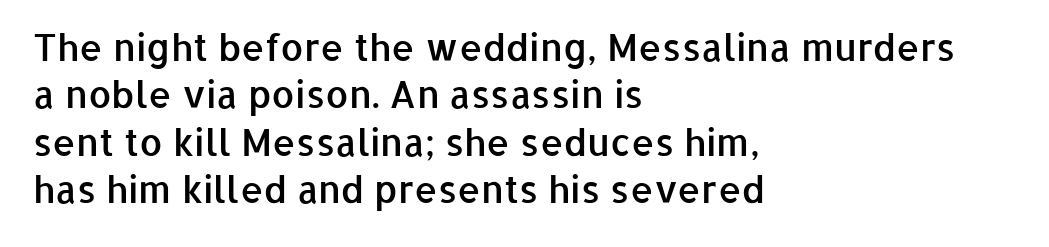
{"serif": "no", "italic": "no", "bold": "semi", "weight": "semibold", "width": "normal", "stroke_contrast": "low", "x_height": "medium", "monospaced": "no", "underline": "no", "align": "left", "line_spacing": "normal", "line_spacing_ratio": 1.28, "letter_spacing": "normal", "letter_spacing_em": 0.0, "glyph_px": 37}
